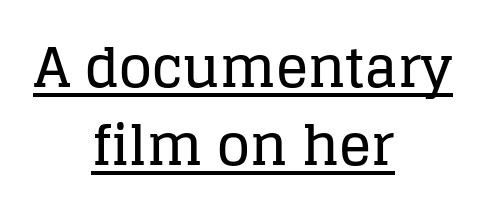
Normally led — the rows are evenly, conventionally spaced. It's the straight-up-and-down kind of type. You could not count columns in this text — the font is proportionally spaced. Does a line run under the words? Yes, clearly.
